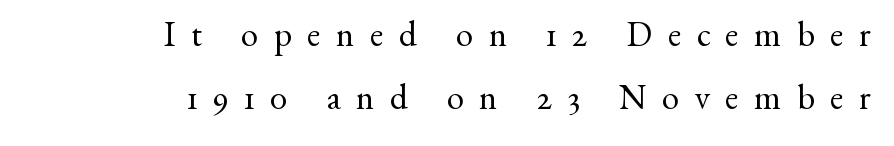
The image shows 35 px regular-weight serif type, upright; set right-aligned, line spacing 1.81x, unusually wide letter spacing (+0.44 em), not underlined; medium stroke contrast and a small x-height.
